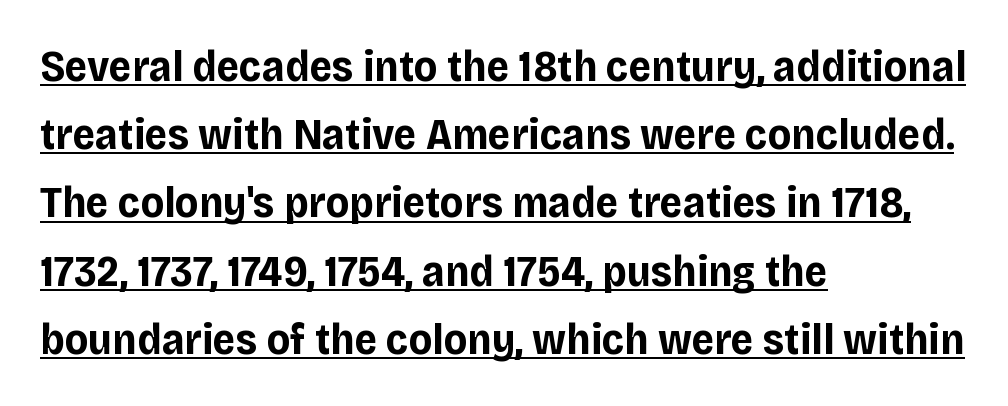
{"serif": "no", "italic": "no", "bold": "yes", "weight": "bold", "width": "normal", "stroke_contrast": "low", "x_height": "large", "monospaced": "no", "underline": "yes", "align": "left", "line_spacing": "normal", "line_spacing_ratio": 1.55, "letter_spacing": "normal", "letter_spacing_em": 0.0, "glyph_px": 44}
